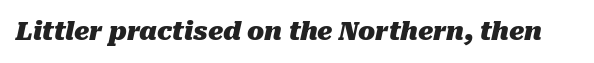
The image shows 25 px bold type, italic (leaning right); set normal letter spacing, not underlined.
